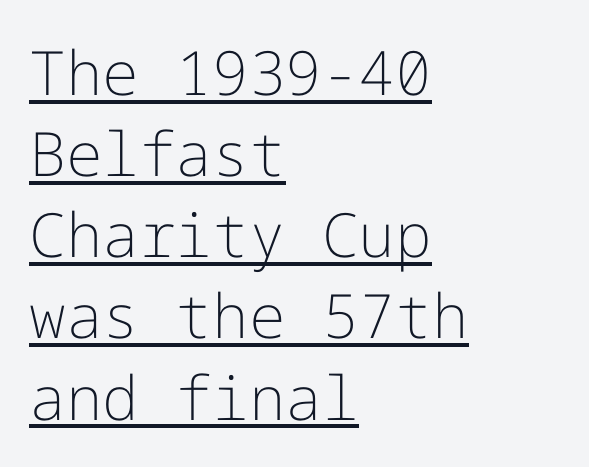
Q: Is the text bold? A: No.
Q: Is the text italic (slanted)? A: No, it is upright.
Q: Is the typeface a serif or a sans-serif typeface? A: Sans-serif.
Q: Is the text underlined? A: Yes.
Q: How is the paragraph aligned? A: Left-aligned.
Q: Is the spacing between letters normal or unusually wide? A: Normal.
Q: Is the spacing between lines tight, normal or loose? A: Normal.
Q: Width (condensed, normal, or wide)? A: Normal.
Q: Stroke contrast? A: Low.
Q: x-height? A: Medium.
